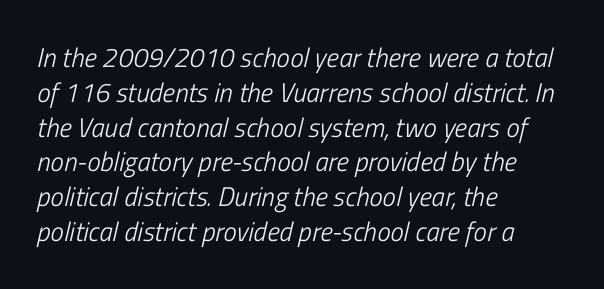
Every character sits at an angle, as italics do. Baseline-to-baseline distance is the conventional proportion of letter height. The horizontal fit of the characters is conventional and even. Descender tails drop into unmarked territory. A student would call this left alignment; a typographer would say flush left, rag right.
